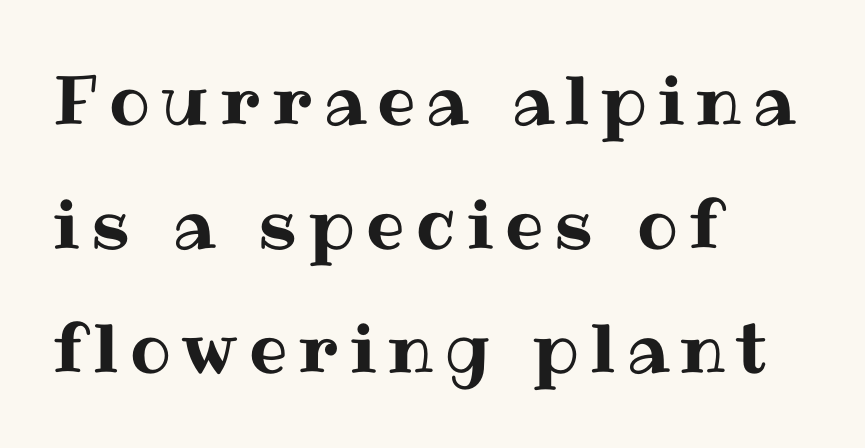
Q: Is the text italic (slanted)? A: No, it is upright.
Q: Is the text underlined? A: No.
Q: How is the paragraph aligned? A: Left-aligned.
Q: Width (condensed, normal, or wide)? A: Normal.
Q: Stroke contrast? A: Medium.
Q: x-height? A: Medium.
Q: Monospaced? A: No.
